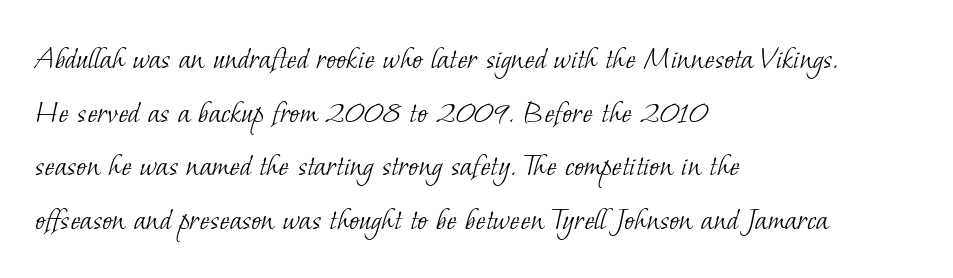
Q: Is the text bold? A: No.
Q: Is the typeface a serif or a sans-serif typeface? A: Serif.
Q: Is the text underlined? A: No.
Q: How is the paragraph aligned? A: Left-aligned.
Q: Is the spacing between letters normal or unusually wide? A: Normal.
Q: Is the spacing between lines tight, normal or loose? A: Normal.
Q: Width (condensed, normal, or wide)? A: Normal.
Q: Stroke contrast? A: Low.
Q: x-height? A: Small.
Q: Monospaced? A: No.
